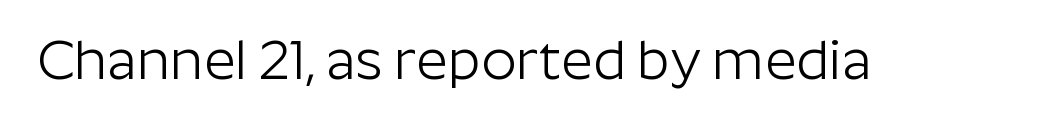
{"serif": "no", "italic": "no", "bold": "no", "weight": "light", "width": "normal", "stroke_contrast": "low", "x_height": "medium", "monospaced": "no", "underline": "no", "letter_spacing": "normal", "letter_spacing_em": 0.0, "glyph_px": 55}
